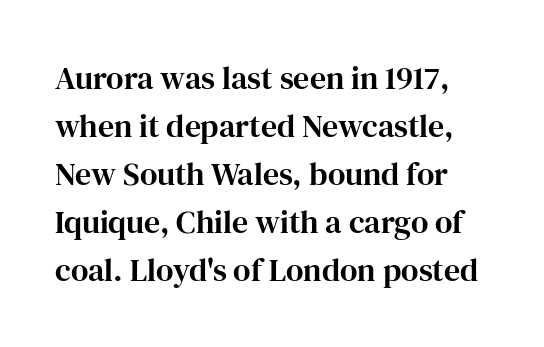
Regarding leading, the lines here are spaced in the standard way. The passage shown is typed in a proportional face where columns would drift. A roman cut, with each character standing at attention. How are the letters spaced? Ordinarily, with no added tracking. No word sits above an underline. The letters carry serifs — small finishing strokes at the ends of their stems.
